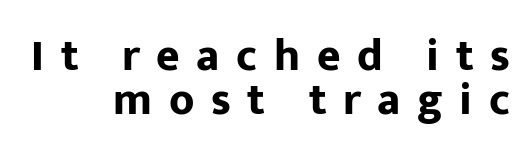
The image shows 45 px bold sans-serif type, upright; set right-aligned, tight line spacing (0.98x), unusually wide letter spacing (+0.37 em), not underlined; low stroke contrast and a medium x-height.
